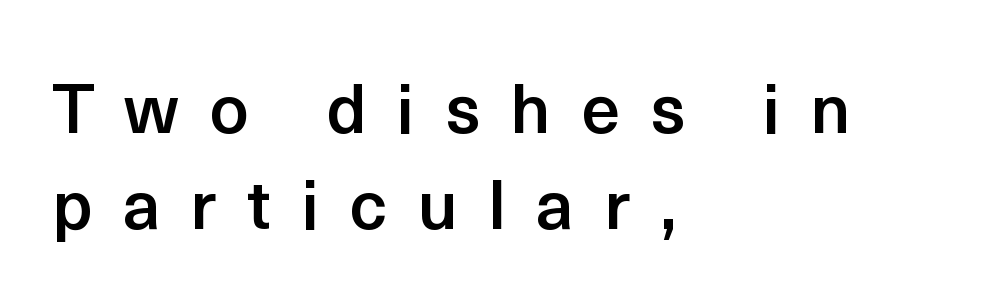
The image shows 69 px semibold sans-serif type, upright; set left-aligned, normal line spacing (1.39x), unusually wide letter spacing (+0.44 em), not underlined; a medium x-height.
